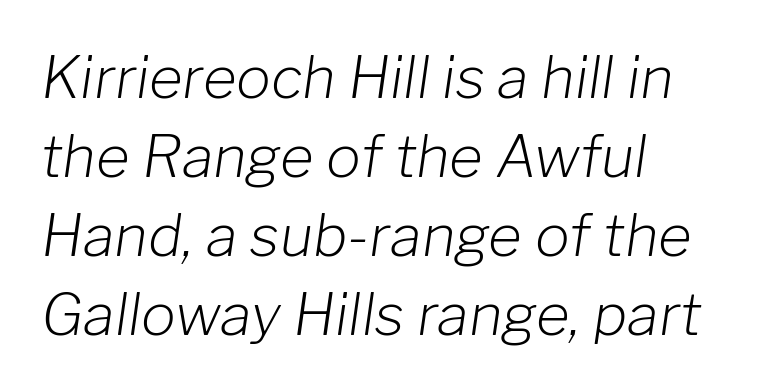
Italic: yes, the glyphs are oblique. The lines are quadded left. The string is rendered with underlining switched off. Tracking value appears to be zero — textbook default spacing.
